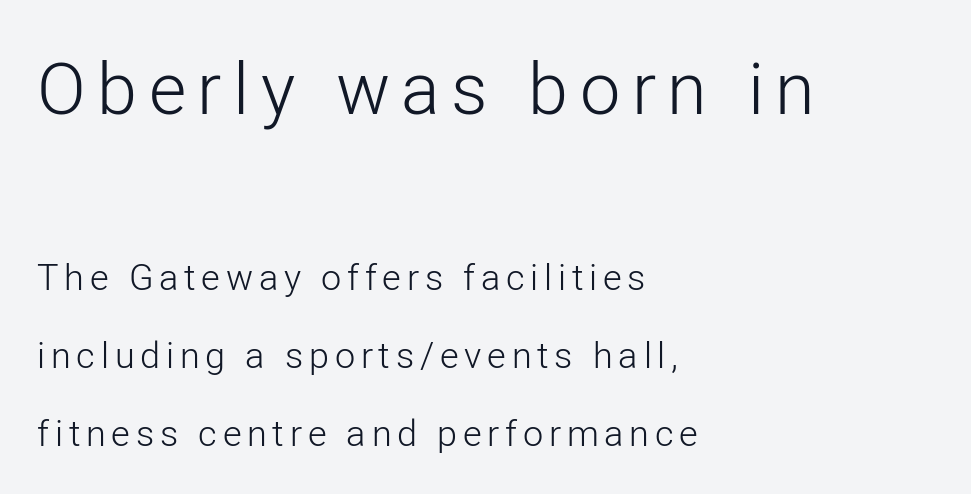
{"serif": "no", "italic": "no", "bold": "no", "weight": "light", "width": "normal", "stroke_contrast": "low", "x_height": "medium", "monospaced": "no", "underline": "no", "align": "left", "line_spacing": "loose", "line_spacing_ratio": 2.17, "larger_block": "first", "size_ratio": 2.0, "glyph_px": 72}
